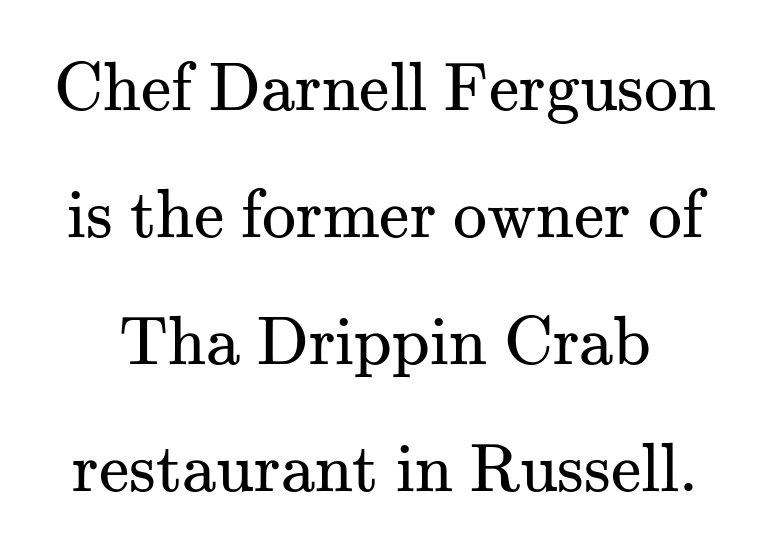
The characters are drawn with everyday or finer stroke widths. Nothing unusual about the tracking: characters are spaced as the font intends. Here the designer chose a conventional face with non-uniform glyph widths. It's the straight-up-and-down kind of type. Any mark beneath the type? The region is blank. The font family rendered here belongs to the serif group.
